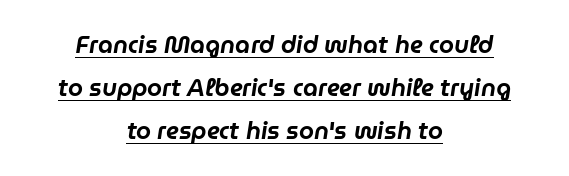
The image shows 24 px text type, italic (leaning right); set centered, line spacing 1.8x, normal letter spacing, underlined.
